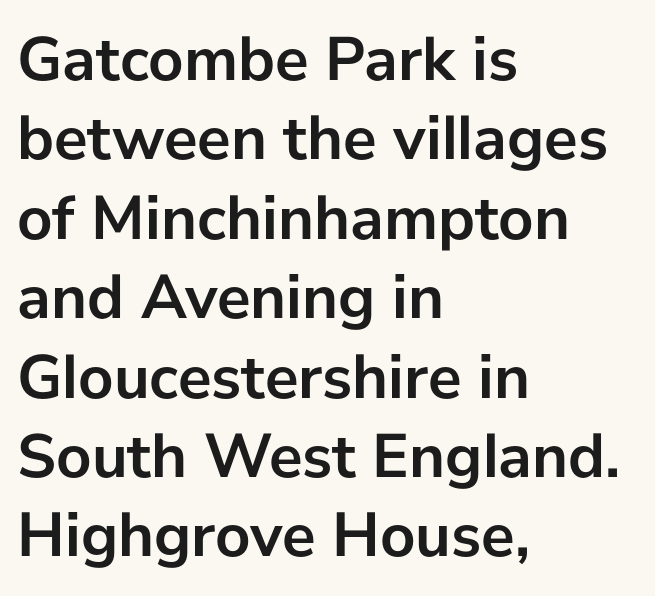
The image shows 63 px semibold sans-serif type, upright; set left-aligned, normal line spacing (1.26x), normal letter spacing, not underlined; low stroke contrast and a medium x-height.
